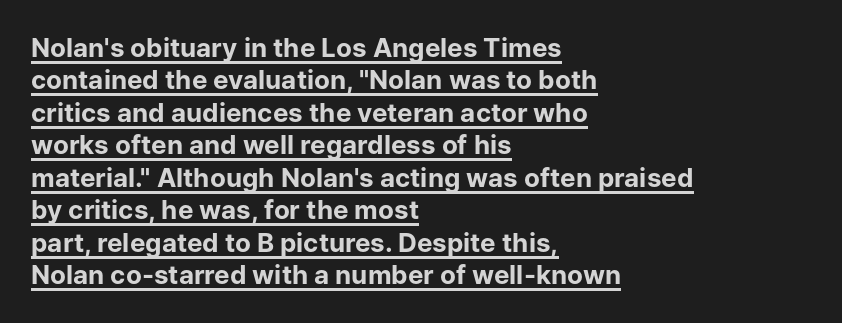
{"italic": "no", "bold": "yes", "underline": "yes", "align": "left", "line_spacing": "normal", "line_spacing_ratio": 1.25, "letter_spacing": "normal", "letter_spacing_em": 0.0, "glyph_px": 26}
